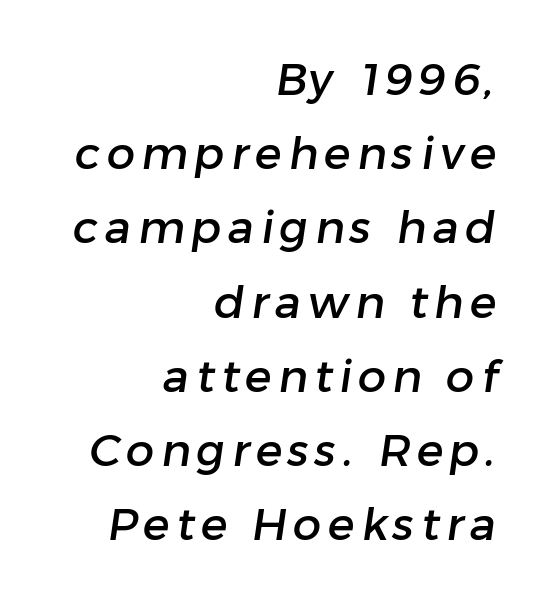
The face used here is a sans, in the tradition of grotesques and geometrics. One-word summary of the alignment: right. If you measured baseline to baseline, you'd find a middling distance. Varying glyph widths throughout — classic text-font behaviour.
